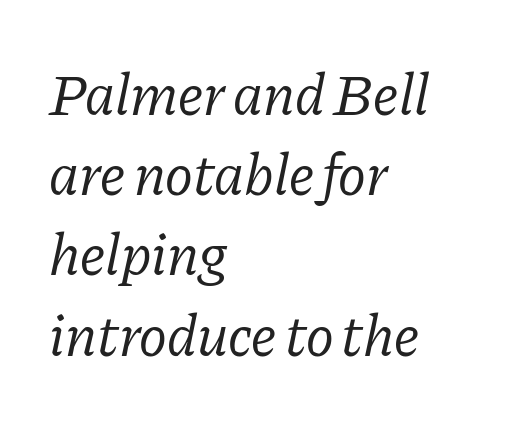
Q: Is the text bold? A: No.
Q: Is the text italic (slanted)? A: Yes, it leans right by about 11 degrees.
Q: Is the typeface a serif or a sans-serif typeface? A: Serif.
Q: Is the text underlined? A: No.
Q: How is the paragraph aligned? A: Left-aligned.
Q: Is the spacing between letters normal or unusually wide? A: Normal.
Q: Is the spacing between lines tight, normal or loose? A: Normal.
Q: Width (condensed, normal, or wide)? A: Normal.
Q: Stroke contrast? A: Low.
Q: x-height? A: Medium.
Q: Monospaced? A: No.
